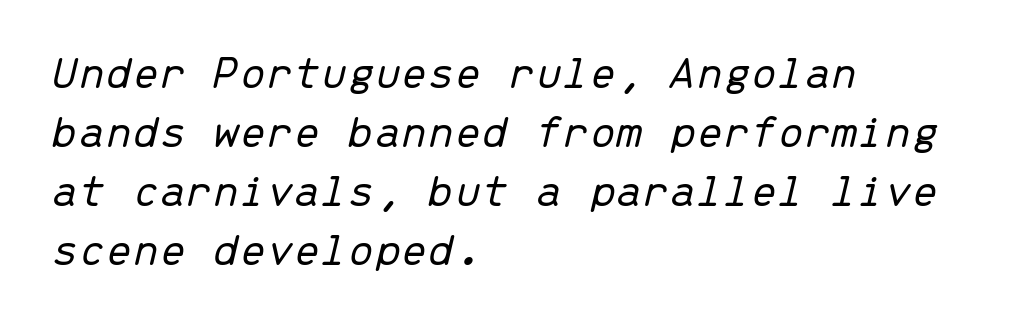
{"italic": "yes", "lean": "right", "slant_degrees": 13, "bold": "no", "weight": "light", "width": "normal", "stroke_contrast": "low", "x_height": "medium", "monospaced": "yes", "underline": "no", "align": "left", "line_spacing_ratio": 1.23, "letter_spacing": "normal", "letter_spacing_em": 0.0, "glyph_px": 48}
